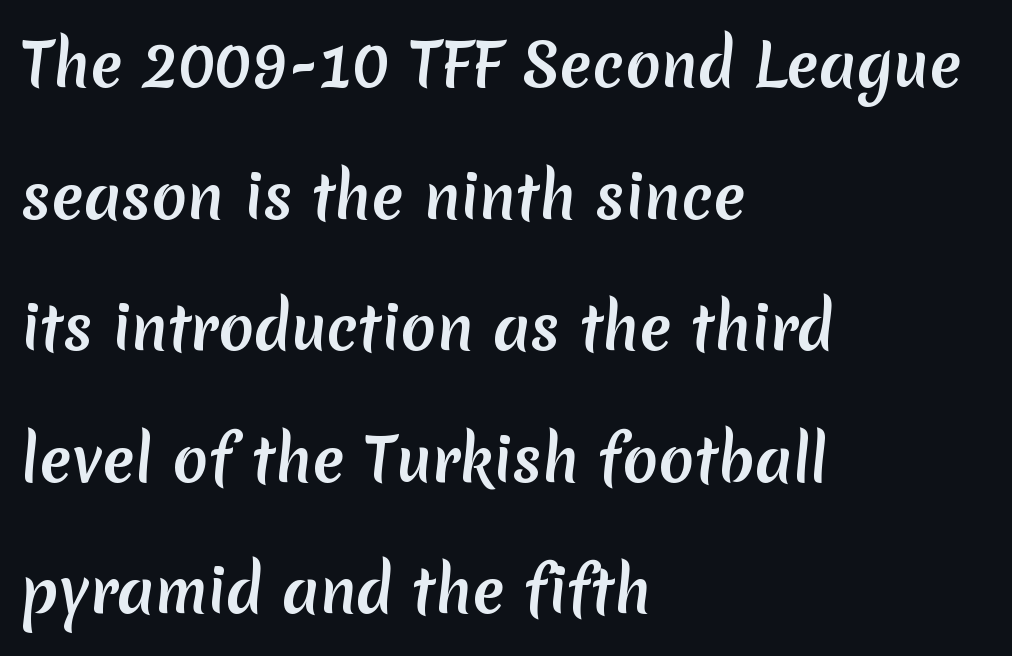
Q: Is the typeface a serif or a sans-serif typeface? A: Sans-serif.
Q: Is the text underlined? A: No.
Q: How is the paragraph aligned? A: Left-aligned.
Q: Is the spacing between letters normal or unusually wide? A: Normal.
Q: Is the spacing between lines tight, normal or loose? A: Loose.
Q: Width (condensed, normal, or wide)? A: Normal.
Q: Stroke contrast? A: Medium.
Q: x-height? A: Medium.
Q: Monospaced? A: No.
